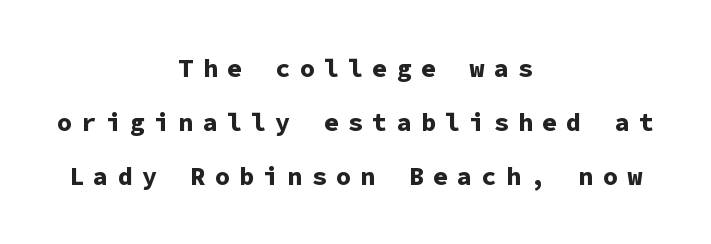
The typesetting leans heavy: a genuine bold. The designer dialed line spacing up above the default. The lines are quadded center. Rule under the text: the space is simply empty. Quick note: not italic, upright. How are the letters spaced? Widely, with obvious added tracking.
